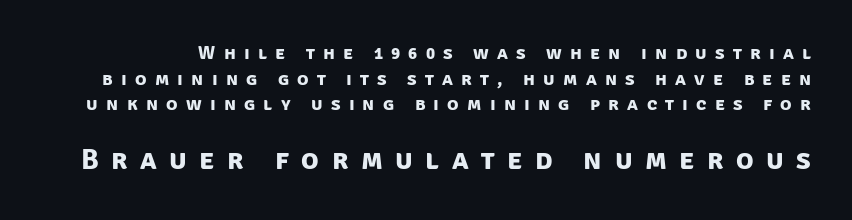
The image shows 29 px bold sans-serif type; set normal line spacing (1.35x), unusually wide letter spacing (+0.43 em), not underlined; the second (bottom) block is 1.53x larger; low stroke contrast and a large x-height.
